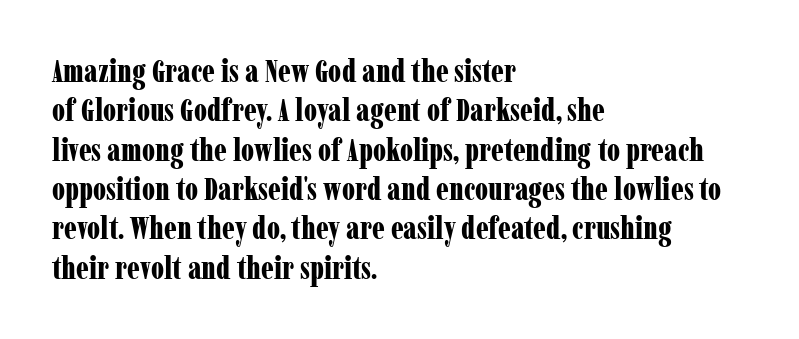
The rows are spaced the way most documents space them. The type family on display is of the serif kind. Caption: standard tracking, unaltered. Its strokes are broad and dark, the hallmark of bold type. Each letter keeps its own natural width here, so spacing adapts to shape. Layout note: lines flush left.
